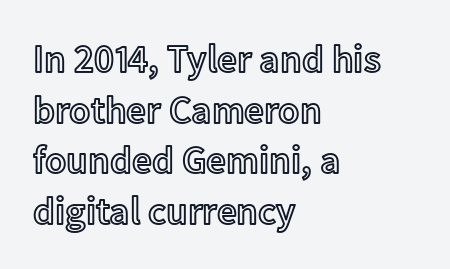
{"italic": "no", "width": "normal", "x_height": "medium", "monospaced": "no", "underline": "no", "align": "left", "line_spacing": "normal", "line_spacing_ratio": 1.3, "letter_spacing": "normal", "letter_spacing_em": 0.0, "glyph_px": 39}
